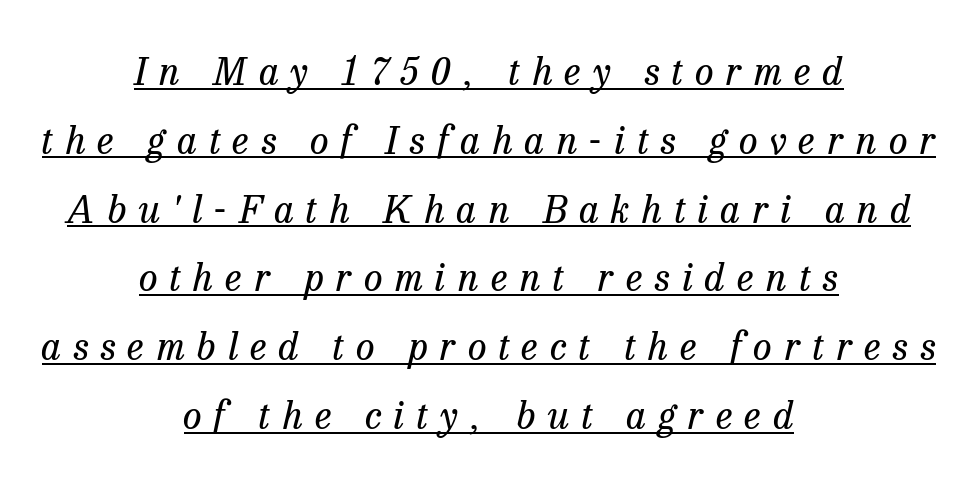
Q: Is the text bold? A: No.
Q: Is the text italic (slanted)? A: Yes, it leans right by about 13 degrees.
Q: Is the typeface a serif or a sans-serif typeface? A: Serif.
Q: Is the text underlined? A: Yes.
Q: How is the paragraph aligned? A: Centered.
Q: Is the spacing between letters normal or unusually wide? A: Unusually wide.
Q: Width (condensed, normal, or wide)? A: Normal.
Q: Stroke contrast? A: Low.
Q: x-height? A: Medium.
Q: Monospaced? A: No.
